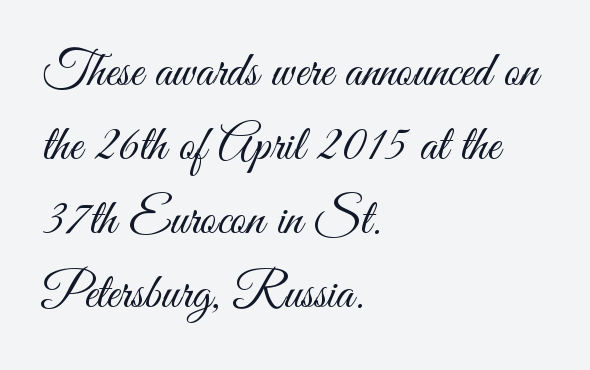
The image shows 50 px light, condensed sans-serif type; set left-aligned, normal line spacing (1.48x), normal letter spacing, not underlined; medium stroke contrast and a small x-height.
